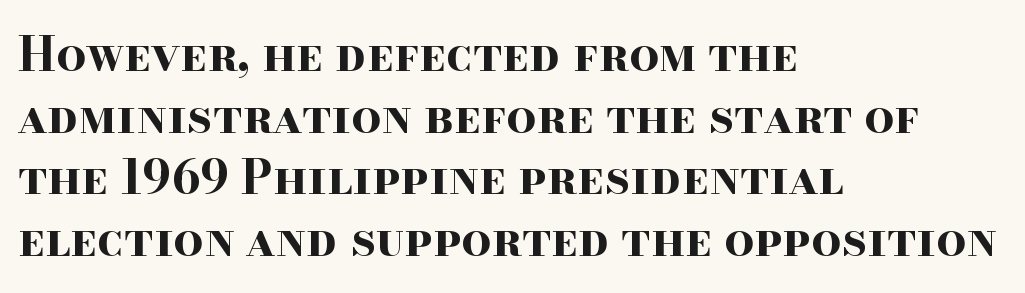
{"serif": "yes", "italic": "no", "bold": "yes", "weight": "bold", "width": "wide", "stroke_contrast": "high", "x_height": "small", "monospaced": "no", "underline": "no", "align": "left", "line_spacing": "normal", "line_spacing_ratio": 1.31, "letter_spacing": "normal", "letter_spacing_em": 0.0, "glyph_px": 47}
